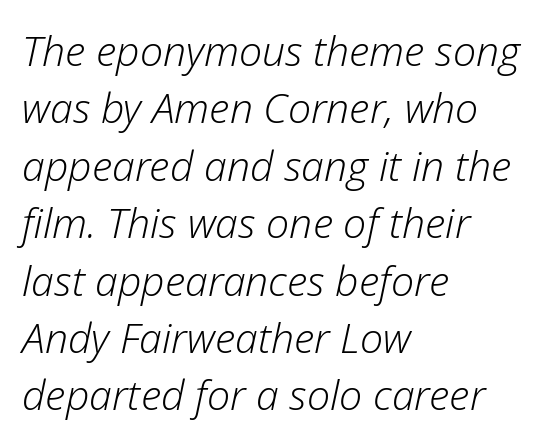
{"italic": "yes", "lean": "right", "slant_degrees": 12, "bold": "no", "weight": "light", "width": "normal", "stroke_contrast": "low", "x_height": "medium", "monospaced": "no", "underline": "no", "align": "left", "line_spacing": "normal", "line_spacing_ratio": 1.4, "letter_spacing": "normal", "letter_spacing_em": 0.0, "glyph_px": 41}
